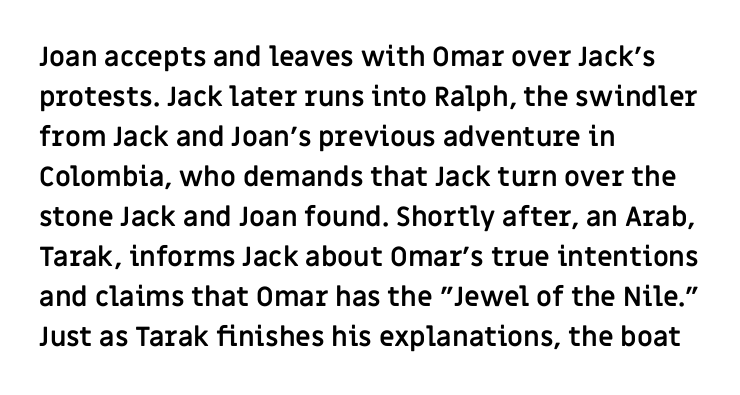
A student would call this left alignment; a typographer would say flush left, rag right. Lines of text with bare space underneath. Does the weight exceed regular? Yes, all the way to bold. Posture: vertical. The rows are spaced the way most documents space them. In terms of letterspacing, this is plain default setting.
